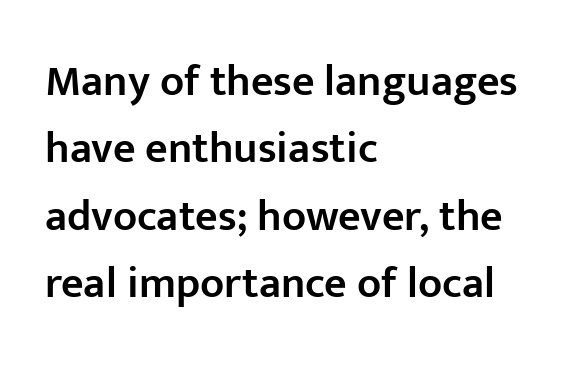
The image shows 44 px semibold sans-serif type, upright; set left-aligned, normal line spacing (1.53x), normal letter spacing, not underlined; low stroke contrast and a medium x-height.
